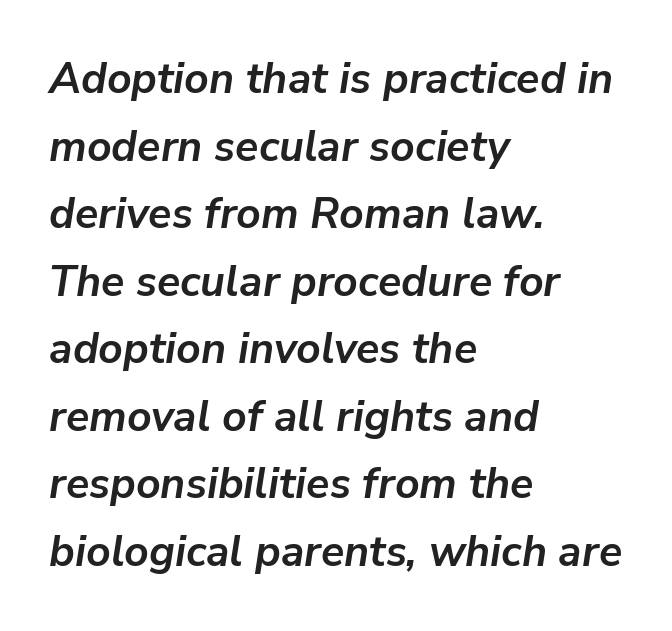
{"italic": "yes", "lean": "right", "slant_degrees": 9, "bold": "yes", "weight": "semibold", "width": "normal", "stroke_contrast": "low", "x_height": "medium", "monospaced": "no", "underline": "no", "align": "left", "line_spacing": "normal", "line_spacing_ratio": 1.57, "letter_spacing": "normal", "letter_spacing_em": 0.0, "glyph_px": 43}
